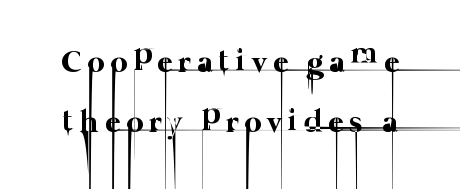
The image shows 32 px thin type; set line spacing 1.89x, unusually wide letter spacing (+0.2 em), not underlined; low stroke contrast and a medium x-height.
